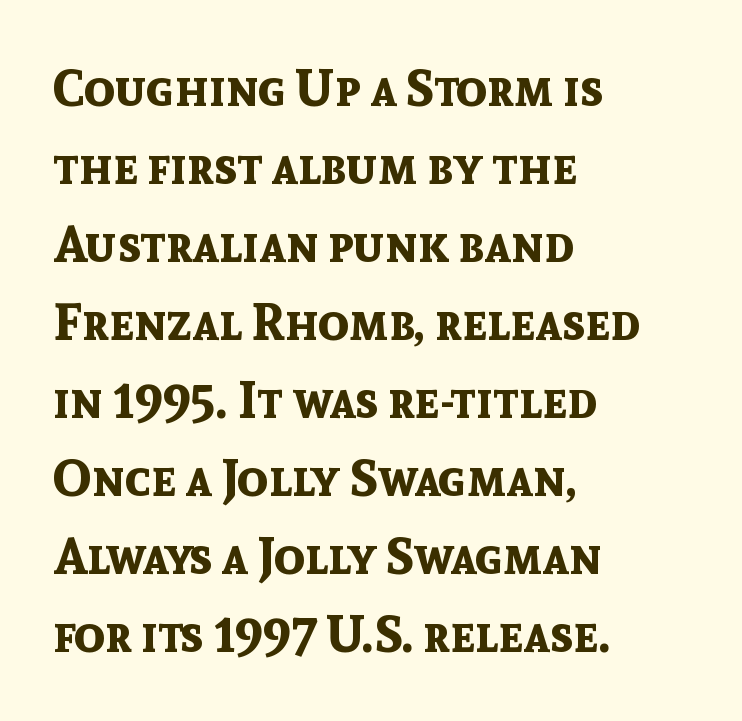
The image shows 51 px bold sans-serif type, upright; set left-aligned, normal line spacing (1.53x), normal letter spacing, not underlined; a medium x-height.
